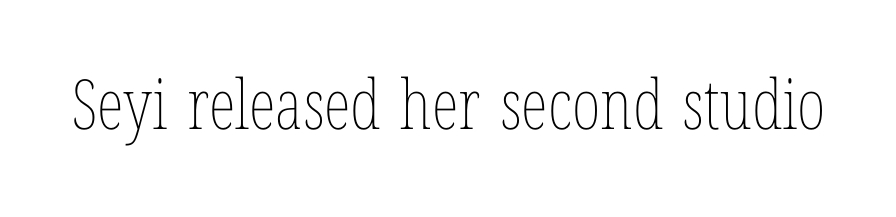
{"italic": "no", "bold": "no", "weight": "thin", "width": "condensed", "stroke_contrast": "low", "x_height": "medium", "monospaced": "no", "underline": "no", "letter_spacing": "normal", "letter_spacing_em": 0.0, "glyph_px": 69}
